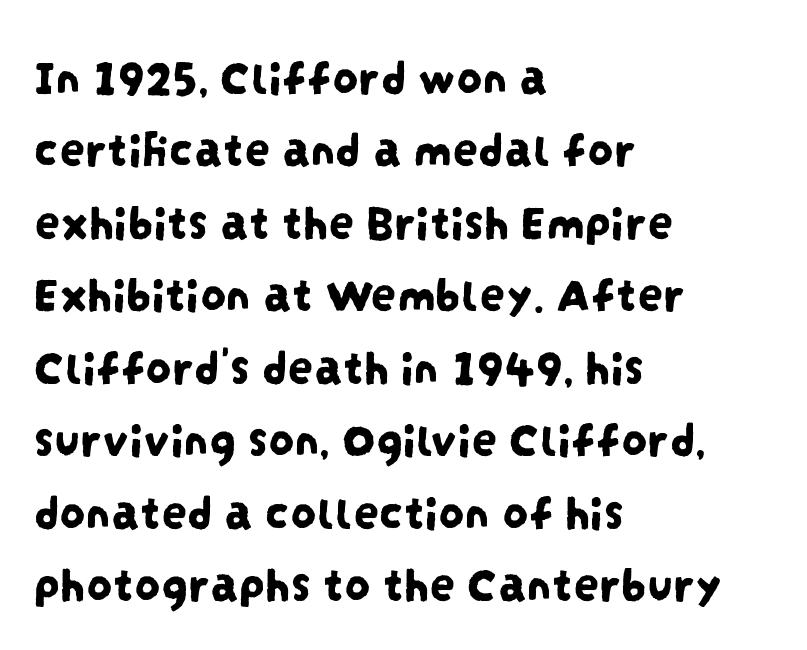
The image shows 51 px condensed sans-serif type; set left-aligned, normal line spacing (1.42x), normal letter spacing, not underlined; low stroke contrast and a large x-height.
